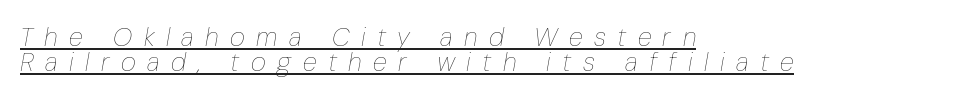
Q: Is the text bold? A: No.
Q: Is the text italic (slanted)? A: Yes, it leans right by about 10 degrees.
Q: Is the text underlined? A: Yes.
Q: How is the paragraph aligned? A: Left-aligned.
Q: Is the spacing between letters normal or unusually wide? A: Unusually wide.
Q: Is the spacing between lines tight, normal or loose? A: Tight.
